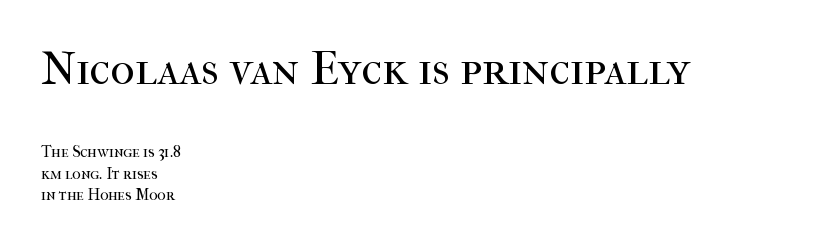
Is this a heavy cut? Hardly; it is regular or lighter. Tall strokes in this sample are plumb rather than angled. Line beginnings align vertically; line endings do not. Bare-footed words on every line. Regarding leading, the lines here are spaced in the standard way.
